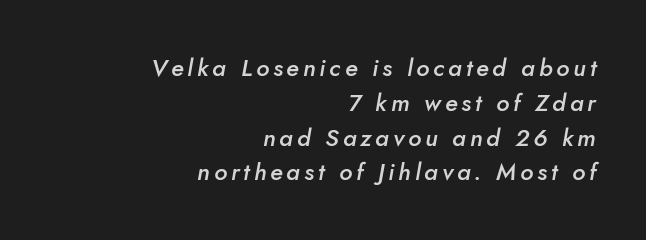
{"italic": "yes", "lean": "right", "slant_degrees": 5, "bold": "semi", "underline": "no", "align": "right", "line_spacing": "normal", "line_spacing_ratio": 1.45, "glyph_px": 24}
